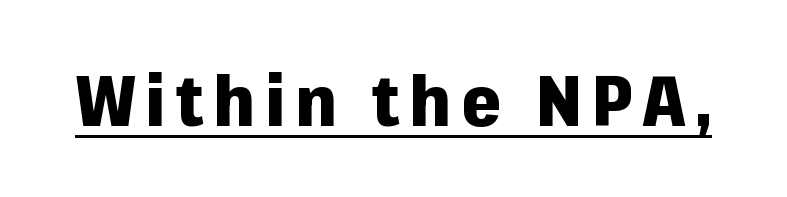
{"serif": "no", "italic": "no", "bold": "yes", "weight": "heavy", "width": "normal", "stroke_contrast": "low", "x_height": "medium", "monospaced": "no", "underline": "yes", "glyph_px": 71}
